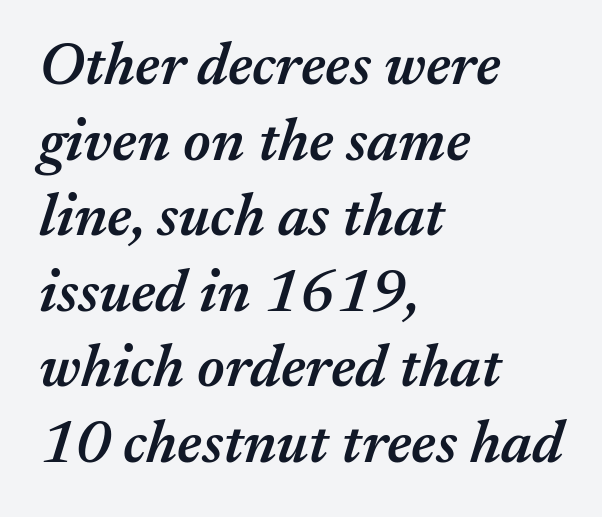
Q: Is the text bold? A: Semi-bold.
Q: Is the text italic (slanted)? A: Yes, it leans right by about 17 degrees.
Q: Is the text underlined? A: No.
Q: How is the paragraph aligned? A: Left-aligned.
Q: Is the spacing between letters normal or unusually wide? A: Normal.
Q: Is the spacing between lines tight, normal or loose? A: Normal.
Q: Width (condensed, normal, or wide)? A: Normal.
Q: Stroke contrast? A: Medium.
Q: x-height? A: Medium.
Q: Monospaced? A: No.
